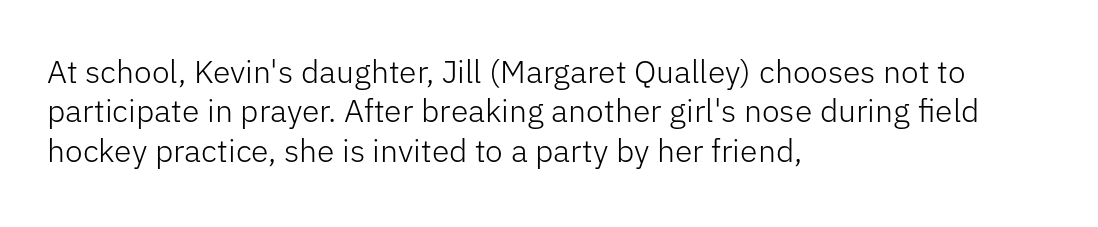
Q: Is the text bold? A: No.
Q: Is the text italic (slanted)? A: No, it is upright.
Q: Is the typeface a serif or a sans-serif typeface? A: Sans-serif.
Q: Is the text underlined? A: No.
Q: How is the paragraph aligned? A: Left-aligned.
Q: Is the spacing between letters normal or unusually wide? A: Normal.
Q: Width (condensed, normal, or wide)? A: Normal.
Q: Stroke contrast? A: Low.
Q: x-height? A: Medium.
Q: Monospaced? A: No.
